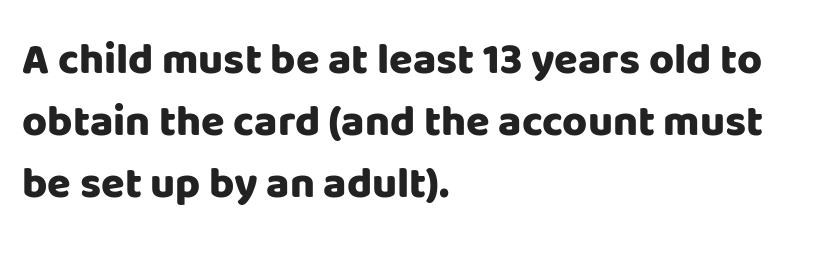
{"serif": "no", "italic": "no", "bold": "yes", "weight": "heavy", "width": "normal", "stroke_contrast": "low", "x_height": "large", "monospaced": "no", "underline": "no", "align": "left", "line_spacing": "normal", "line_spacing_ratio": 1.44, "letter_spacing": "normal", "letter_spacing_em": 0.0, "glyph_px": 43}
